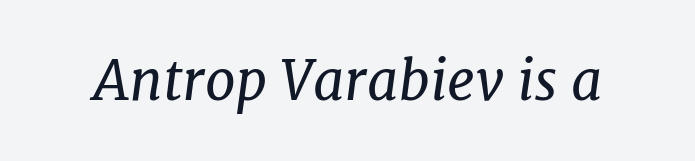
The image shows 55 px regular-weight serif type, italic (leaning right); set normal letter spacing, not underlined; low stroke contrast and a medium x-height.
